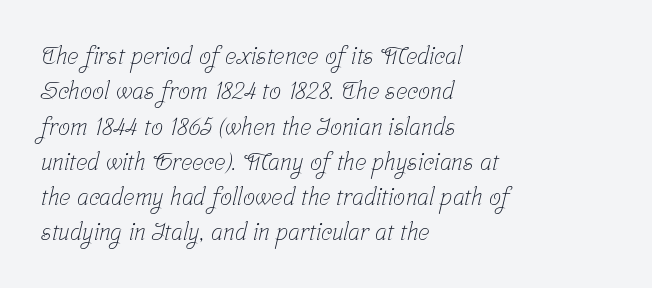
Decoration check: the copy has no underline. Words appear dense and cohesive because spacing is normal. Evenly set lines give the paragraph a standard silhouette. Is the block centered? No — it sits flush against the left margin.
